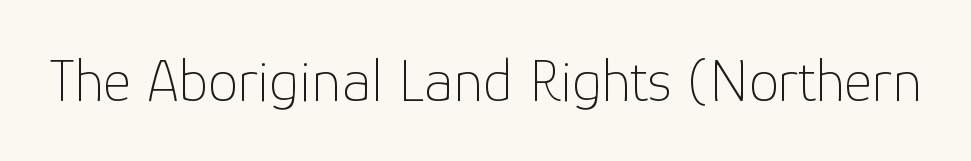
The image shows 61 px thin sans-serif type, upright; set normal letter spacing, not underlined; low stroke contrast and a medium x-height.
